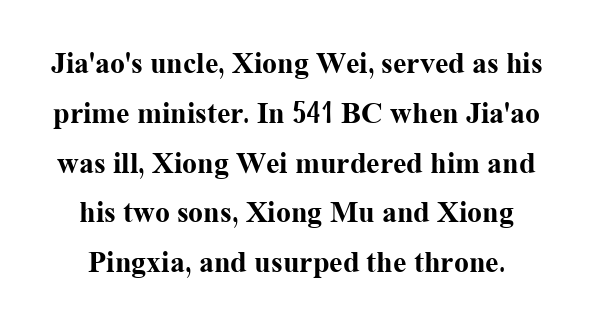
The specimen reads as upright at a glance. What stands out about the letter spacing? Nothing — it is the standard amount. Clear beneath every line of the passage. Heft: maximum for text — a bold. The designer left line spacing at the default. These lines are composed in type with serifs.
